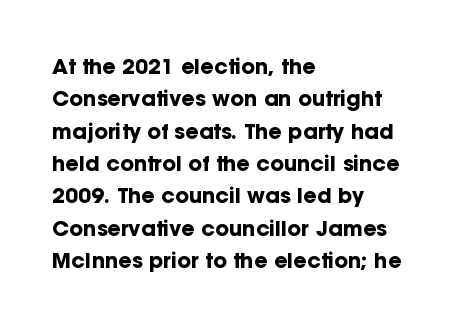
The image shows 21 px bold type, upright; set left-aligned, normal line spacing (1.54x), normal letter spacing, not underlined.
